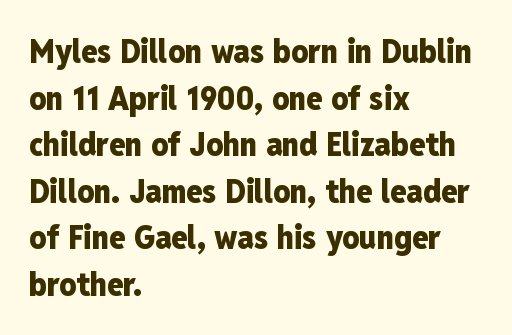
The image shows 33 px heavy, condensed sans-serif type, upright; set left-aligned, normal line spacing (1.41x), normal letter spacing, not underlined; low stroke contrast and a medium x-height.
